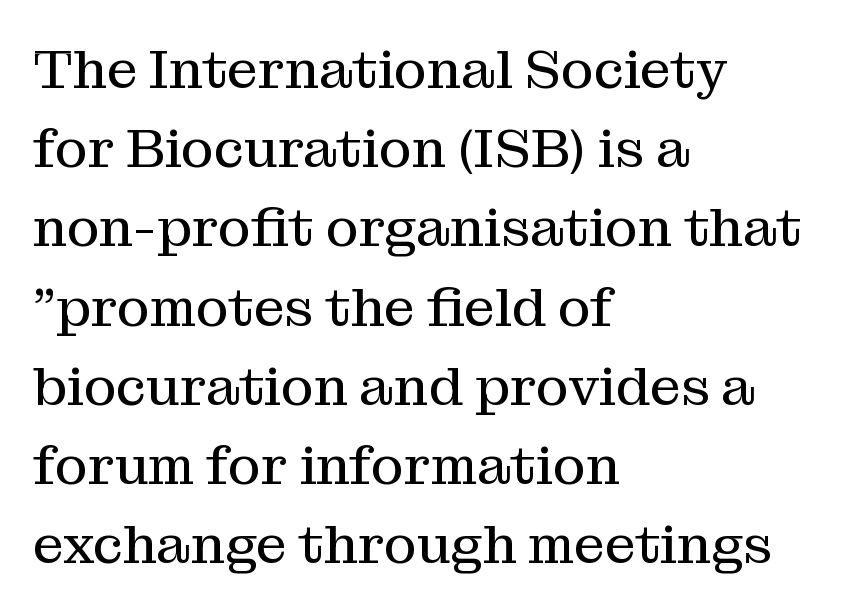
Q: Is the text bold? A: No.
Q: Is the text italic (slanted)? A: No, it is upright.
Q: Is the typeface a serif or a sans-serif typeface? A: Serif.
Q: Is the text underlined? A: No.
Q: How is the paragraph aligned? A: Left-aligned.
Q: Is the spacing between letters normal or unusually wide? A: Normal.
Q: Is the spacing between lines tight, normal or loose? A: Normal.
Q: Width (condensed, normal, or wide)? A: Normal.
Q: Stroke contrast? A: Medium.
Q: x-height? A: Medium.
Q: Monospaced? A: No.
